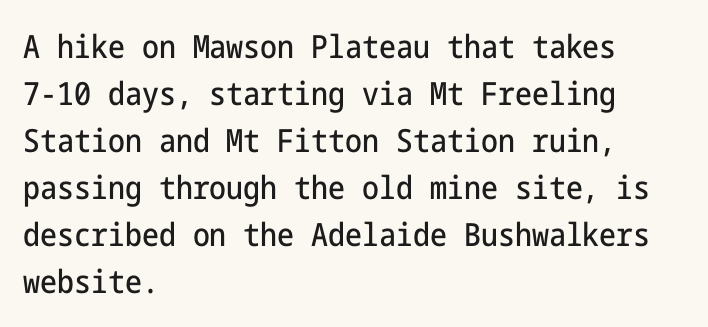
Q: Is the text italic (slanted)? A: No, it is upright.
Q: Is the typeface a serif or a sans-serif typeface? A: Sans-serif.
Q: Is the text underlined? A: No.
Q: How is the paragraph aligned? A: Left-aligned.
Q: Is the spacing between letters normal or unusually wide? A: Normal.
Q: Is the spacing between lines tight, normal or loose? A: Normal.
Q: Width (condensed, normal, or wide)? A: Condensed.
Q: Stroke contrast? A: Low.
Q: x-height? A: Medium.
